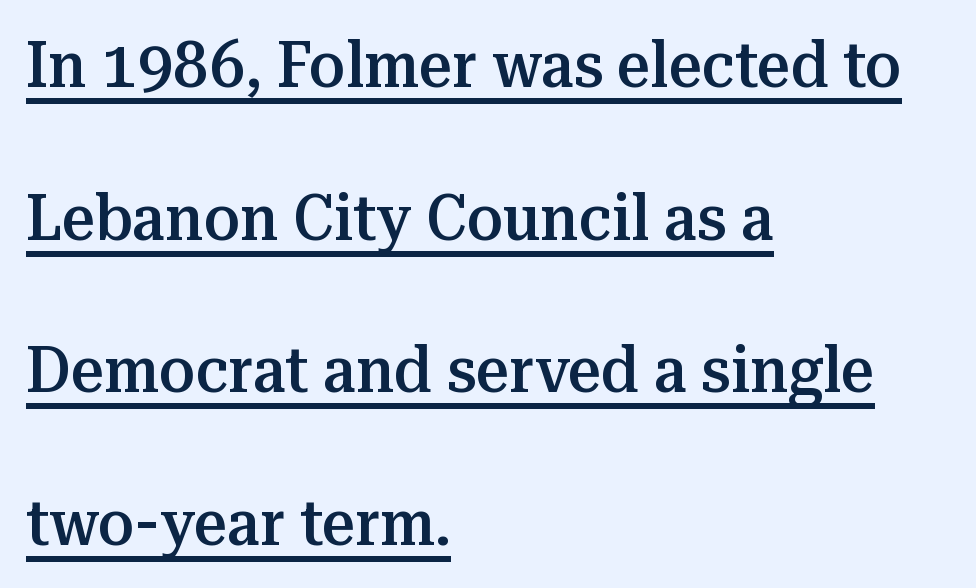
Q: Is the text bold? A: Semi-bold.
Q: Is the text italic (slanted)? A: No, it is upright.
Q: Is the typeface a serif or a sans-serif typeface? A: Serif.
Q: Is the text underlined? A: Yes.
Q: How is the paragraph aligned? A: Left-aligned.
Q: Is the spacing between letters normal or unusually wide? A: Normal.
Q: Is the spacing between lines tight, normal or loose? A: Loose.
Q: Width (condensed, normal, or wide)? A: Normal.
Q: Stroke contrast? A: Medium.
Q: x-height? A: Medium.
Q: Monospaced? A: No.
